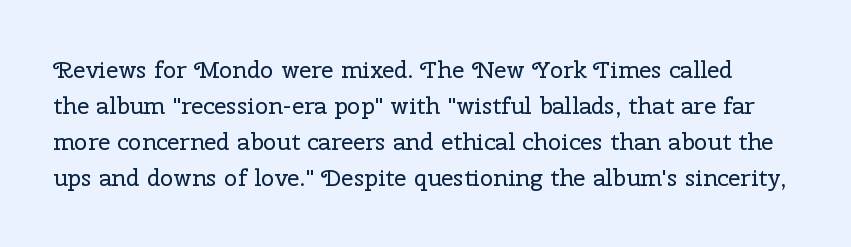
Every character sits straight up, as roman type does. Is the stroke heavy? The answer is a plain regular-or-lighter. Words appear dense and cohesive because spacing is normal. Just letters on the line, the space beneath them empty.
